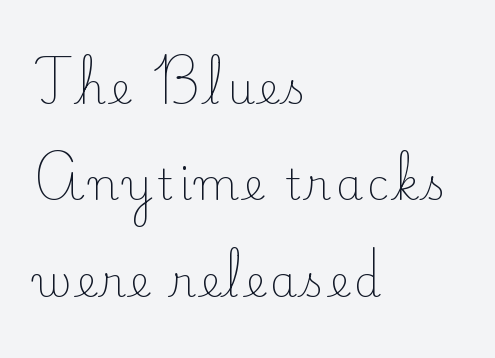
The image shows 43 px light serif type, upright; set left-aligned, loose line spacing (2.24x), not underlined; low stroke contrast and a small x-height.
